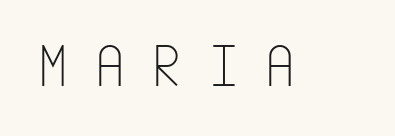
Do the letters lean? They stand straight. No letter is thick-stroked: the sample isn't bold. The glyphs are unaccompanied by any horizontal stroke below them. The rendering shows plain stroke endings on the letterforms — a sans-serif design. The gaps between neighbouring characters are conspicuously large.
